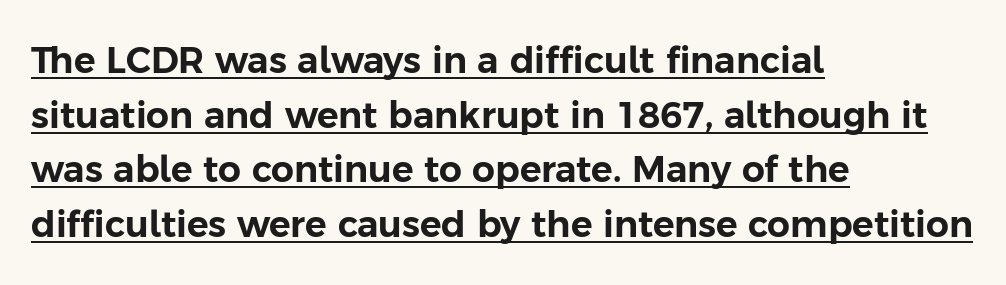
{"serif": "no", "italic": "no", "width": "normal", "stroke_contrast": "low", "x_height": "medium", "monospaced": "no", "underline": "yes", "align": "left", "line_spacing": "normal", "line_spacing_ratio": 1.52, "letter_spacing": "normal", "letter_spacing_em": 0.0, "glyph_px": 36}
